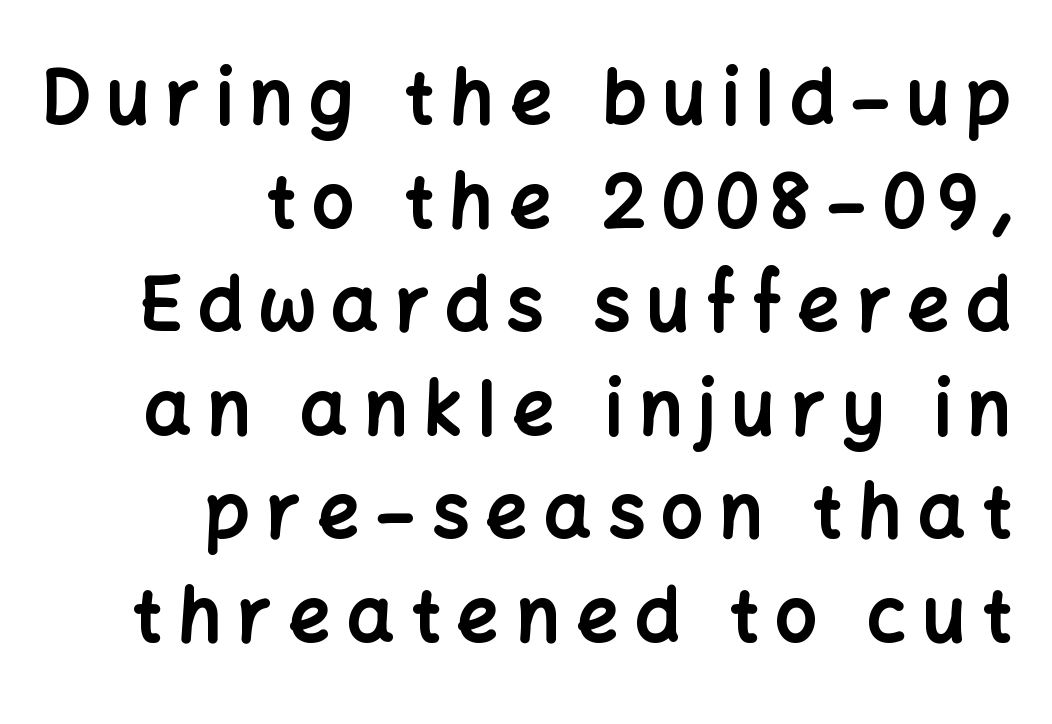
Q: Is the text bold? A: Yes.
Q: Is the text italic (slanted)? A: No, it is upright.
Q: Is the typeface a serif or a sans-serif typeface? A: Sans-serif.
Q: Is the text underlined? A: No.
Q: How is the paragraph aligned? A: Right-aligned.
Q: Is the spacing between letters normal or unusually wide? A: Unusually wide.
Q: Is the spacing between lines tight, normal or loose? A: Normal.
Q: Width (condensed, normal, or wide)? A: Normal.
Q: Stroke contrast? A: Low.
Q: x-height? A: Medium.
Q: Monospaced? A: No.
